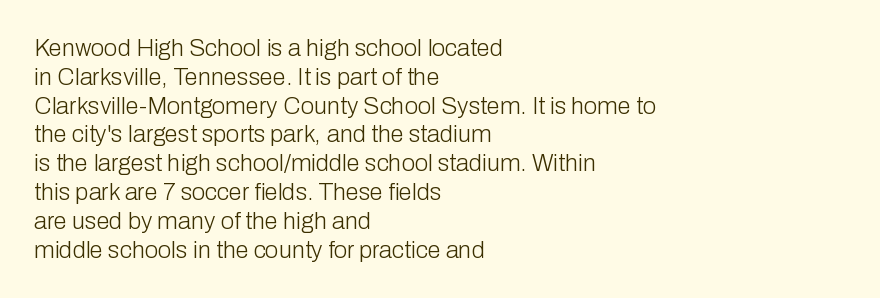
The image shows 24 px text type, upright; set left-aligned, line spacing 1.2x, normal letter spacing, not underlined.
